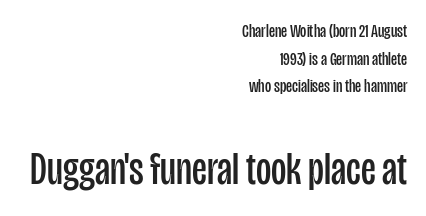
Typesetter's note — lower block bumped up in size, upper block left smaller. A typesetter would label this face a sans. The weight would be labelled regular, book, light, or lighter still. Think of a printed novel: that variable character pitch is what you see here.
